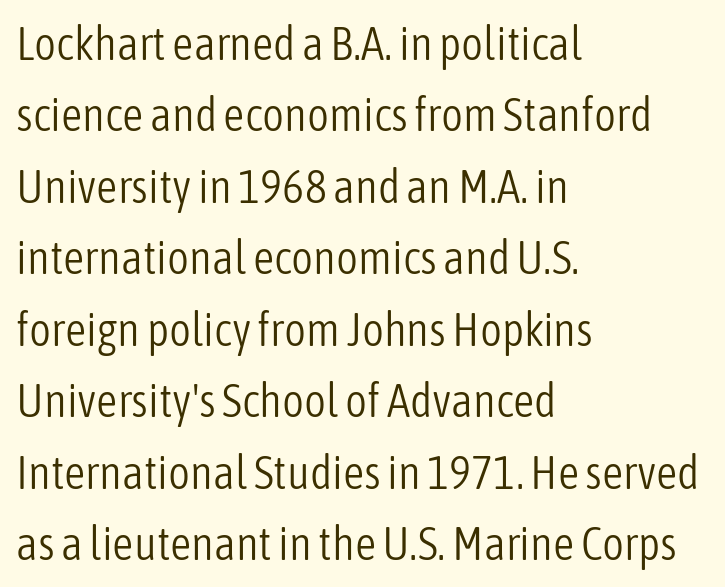
Q: Is the text bold? A: No.
Q: Is the text italic (slanted)? A: No, it is upright.
Q: Is the typeface a serif or a sans-serif typeface? A: Sans-serif.
Q: Is the text underlined? A: No.
Q: How is the paragraph aligned? A: Left-aligned.
Q: Is the spacing between letters normal or unusually wide? A: Normal.
Q: Is the spacing between lines tight, normal or loose? A: Normal.
Q: Width (condensed, normal, or wide)? A: Condensed.
Q: Stroke contrast? A: Low.
Q: x-height? A: Medium.
Q: Monospaced? A: No.
